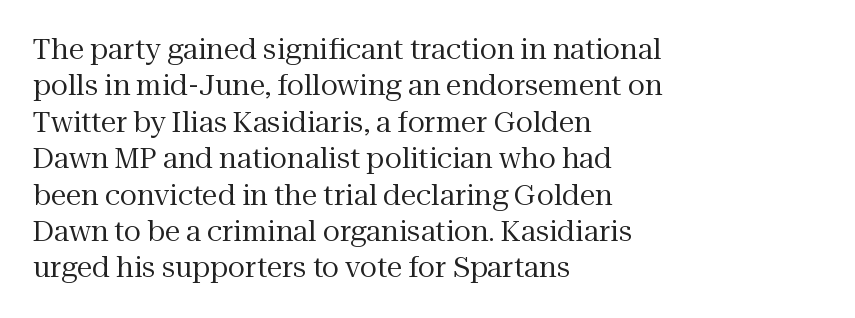
Q: Is the text bold? A: No.
Q: Is the text italic (slanted)? A: No, it is upright.
Q: Is the typeface a serif or a sans-serif typeface? A: Serif.
Q: Is the text underlined? A: No.
Q: How is the paragraph aligned? A: Left-aligned.
Q: Is the spacing between letters normal or unusually wide? A: Normal.
Q: Is the spacing between lines tight, normal or loose? A: Normal.
Q: Width (condensed, normal, or wide)? A: Normal.
Q: Stroke contrast? A: Medium.
Q: x-height? A: Medium.
Q: Monospaced? A: No.
